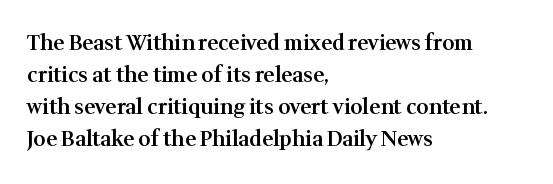
{"italic": "no", "bold": "semi", "underline": "no", "align": "left", "line_spacing": "normal", "line_spacing_ratio": 1.53, "letter_spacing": "normal", "letter_spacing_em": 0.0, "glyph_px": 21}
